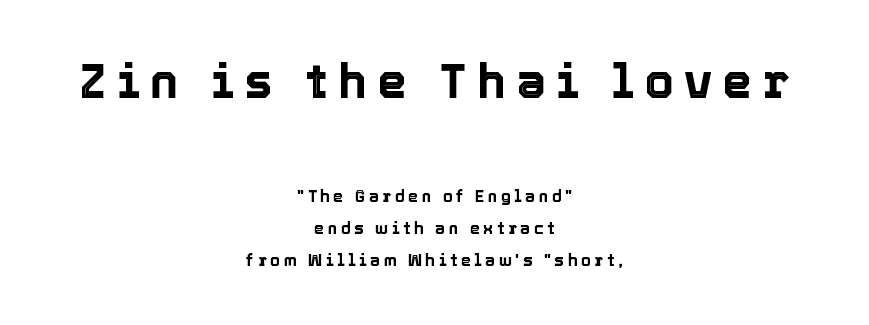
The image shows 47 px text type, upright; set centered, loose line spacing (2.0x), unusually wide letter spacing (+0.22 em), not underlined; the first (top) block is 2.94x larger; a medium x-height.
